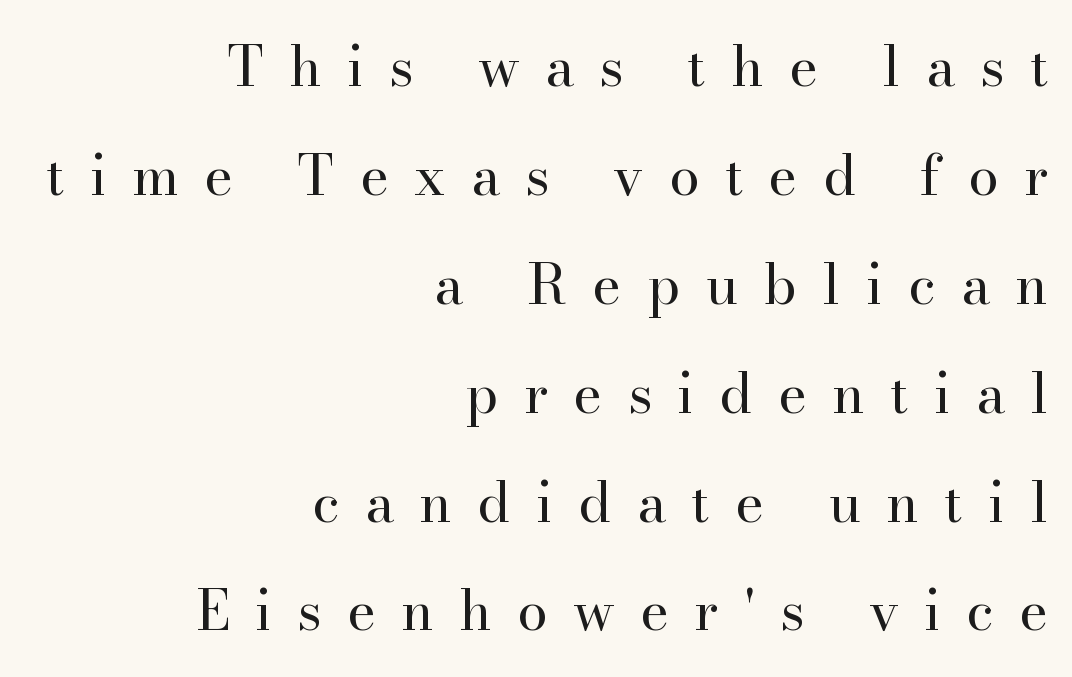
The image shows 55 px regular-weight serif type, upright; set right-aligned, loose line spacing (1.98x), unusually wide letter spacing (+0.46 em), not underlined; high stroke contrast and a small x-height.
